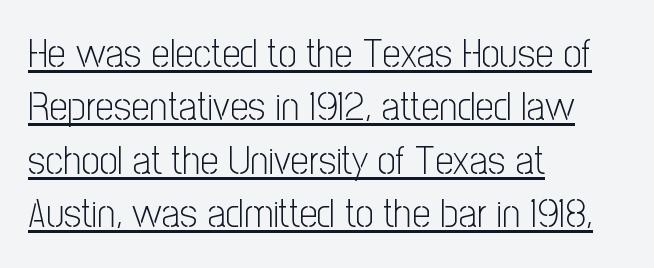
What decoration does the sample have? An underline. Is the block centered? No — it sits flush against the left margin. Ink coverage per letter is moderate at most. Proportional: the letters do not fall into vertical columns.
